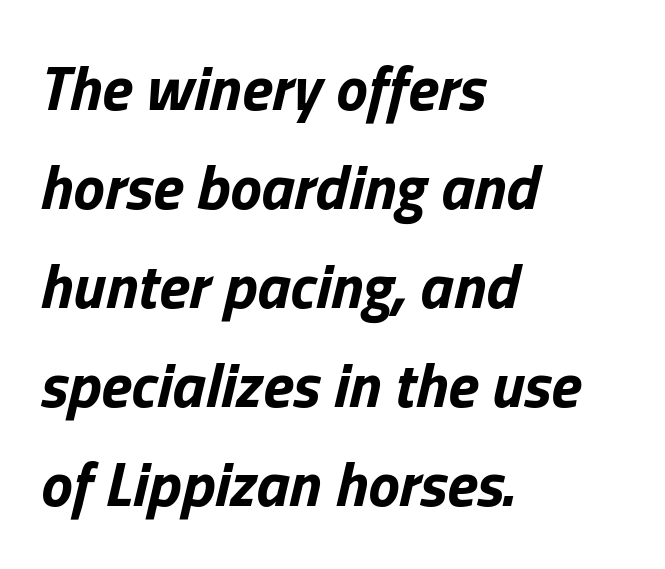
{"italic": "yes", "lean": "right", "slant_degrees": 13, "bold": "yes", "weight": "bold", "width": "normal", "stroke_contrast": "low", "x_height": "medium", "monospaced": "no", "underline": "no", "align": "left", "line_spacing": "normal", "line_spacing_ratio": 1.57, "letter_spacing": "normal", "letter_spacing_em": 0.0, "glyph_px": 63}
